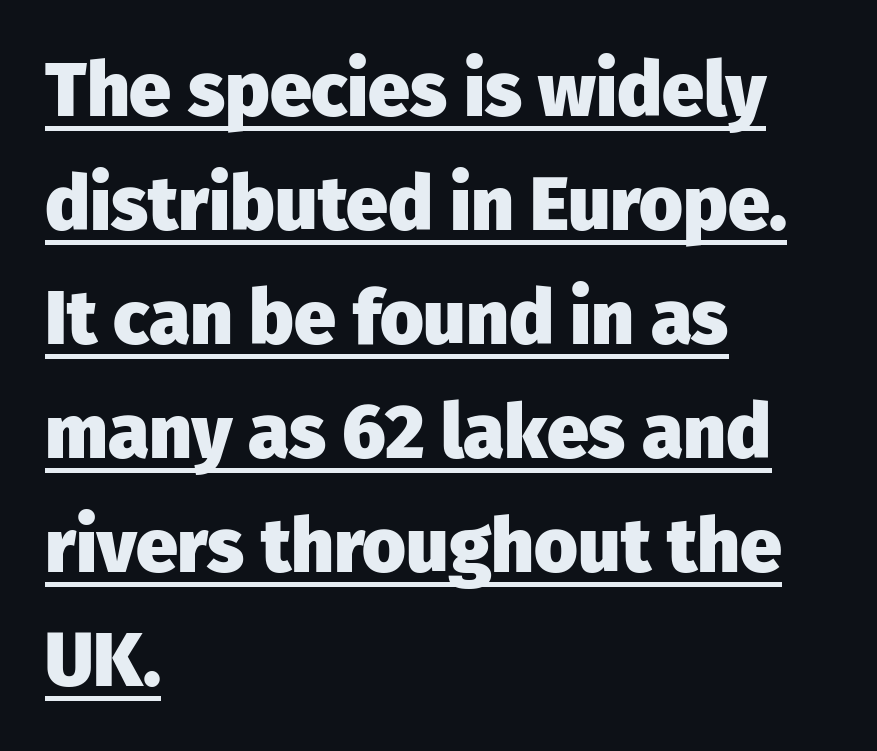
Q: Is the text bold? A: Yes.
Q: Is the text italic (slanted)? A: No, it is upright.
Q: Is the typeface a serif or a sans-serif typeface? A: Sans-serif.
Q: Is the text underlined? A: Yes.
Q: How is the paragraph aligned? A: Left-aligned.
Q: Is the spacing between letters normal or unusually wide? A: Normal.
Q: Is the spacing between lines tight, normal or loose? A: Normal.
Q: Width (condensed, normal, or wide)? A: Normal.
Q: Stroke contrast? A: Low.
Q: x-height? A: Medium.
Q: Monospaced? A: No.
